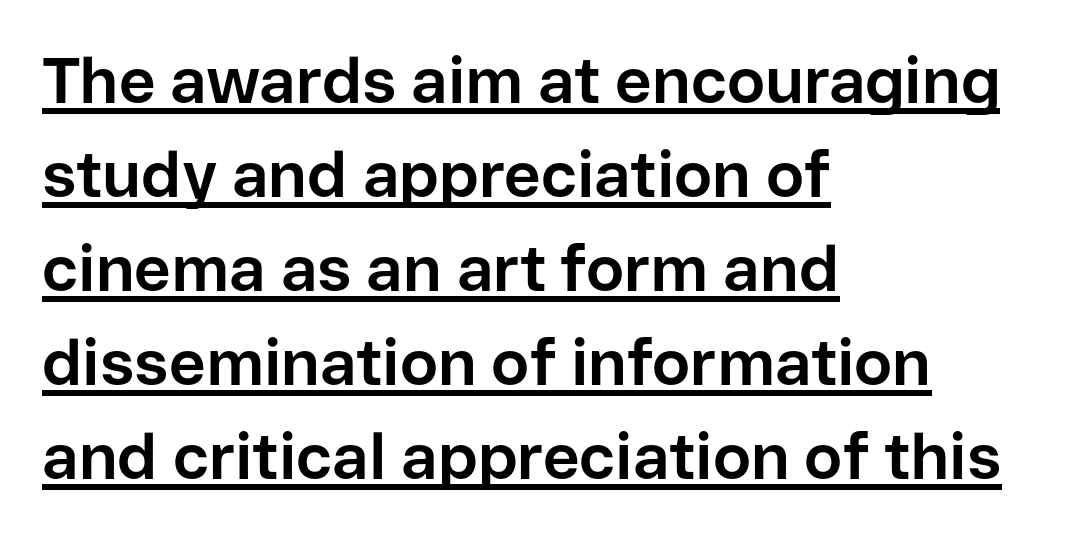
Q: Is the text bold? A: Yes.
Q: Is the text italic (slanted)? A: No, it is upright.
Q: Is the typeface a serif or a sans-serif typeface? A: Sans-serif.
Q: Is the text underlined? A: Yes.
Q: How is the paragraph aligned? A: Left-aligned.
Q: Is the spacing between letters normal or unusually wide? A: Normal.
Q: Is the spacing between lines tight, normal or loose? A: Normal.
Q: Width (condensed, normal, or wide)? A: Normal.
Q: Stroke contrast? A: Low.
Q: x-height? A: Medium.
Q: Monospaced? A: No.
